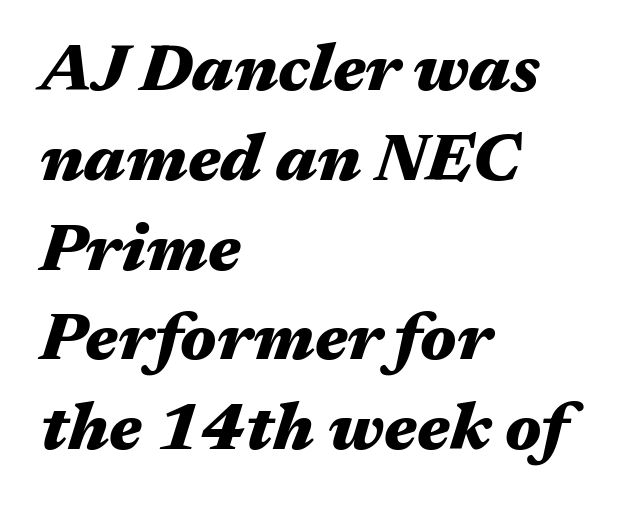
The image shows 67 px heavy, wide type, italic (leaning right); set left-aligned, normal line spacing (1.34x), normal letter spacing, not underlined; medium stroke contrast and a medium x-height.
